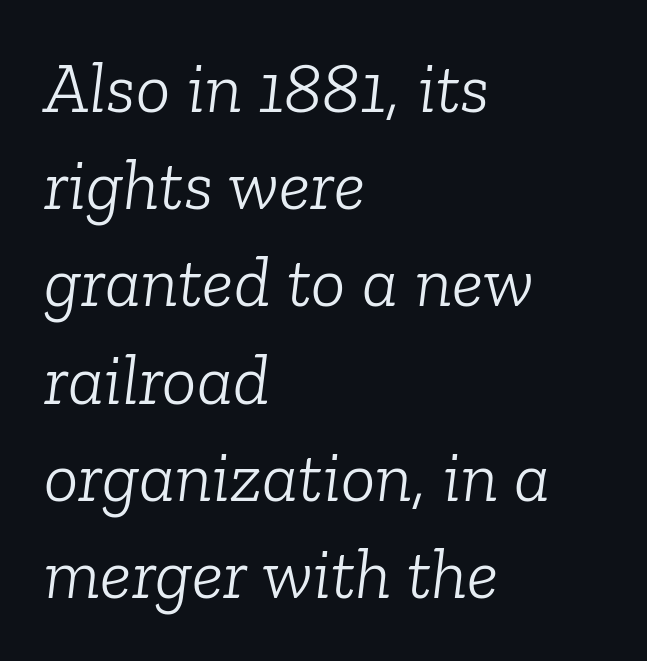
The image shows 72 px light serif type, italic (leaning right); set left-aligned, normal line spacing (1.35x), normal letter spacing, not underlined; low stroke contrast and a medium x-height.
